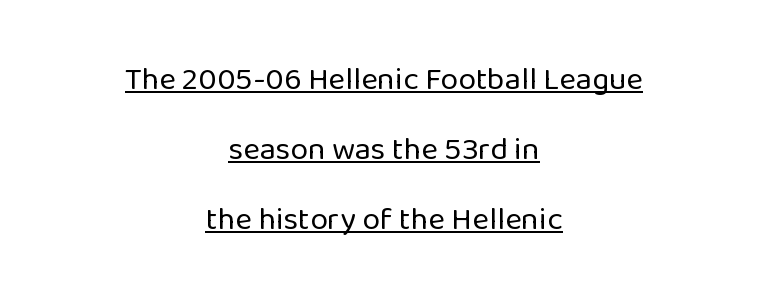
Q: Is the text bold? A: No.
Q: Is the text italic (slanted)? A: No, it is upright.
Q: Is the typeface a serif or a sans-serif typeface? A: Sans-serif.
Q: Is the text underlined? A: Yes.
Q: How is the paragraph aligned? A: Centered.
Q: Is the spacing between letters normal or unusually wide? A: Normal.
Q: Is the spacing between lines tight, normal or loose? A: Loose.
Q: Width (condensed, normal, or wide)? A: Normal.
Q: Stroke contrast? A: Low.
Q: x-height? A: Medium.
Q: Monospaced? A: No.
